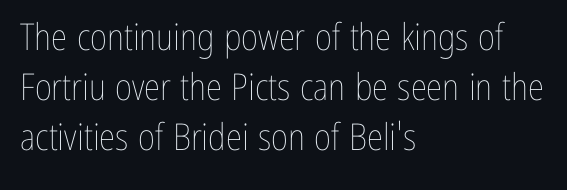
The image shows 37 px thin, condensed type, upright; set left-aligned, normal line spacing (1.35x), normal letter spacing, not underlined; low stroke contrast and a medium x-height.
